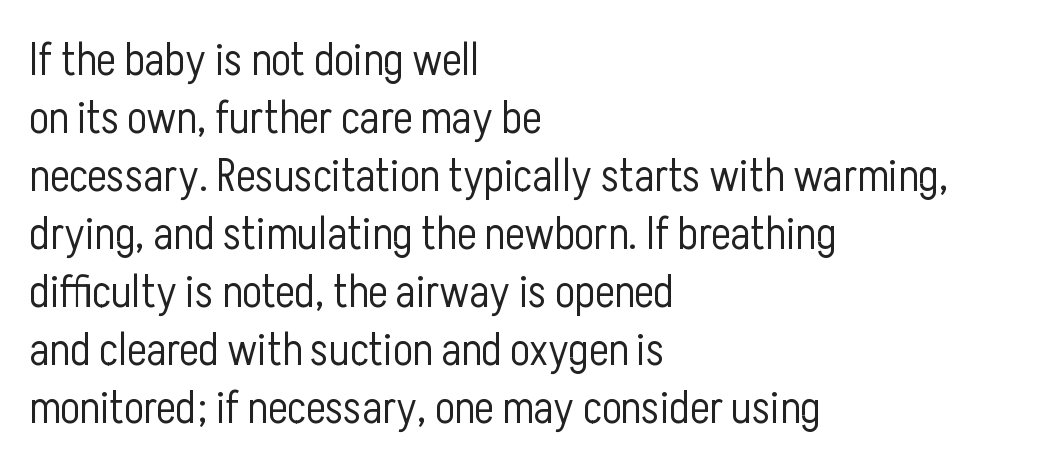
{"serif": "no", "italic": "no", "bold": "no", "weight": "light", "width": "condensed", "stroke_contrast": "low", "x_height": "medium", "monospaced": "no", "underline": "no", "align": "left", "line_spacing": "normal", "line_spacing_ratio": 1.26, "letter_spacing": "normal", "letter_spacing_em": 0.0, "glyph_px": 46}
